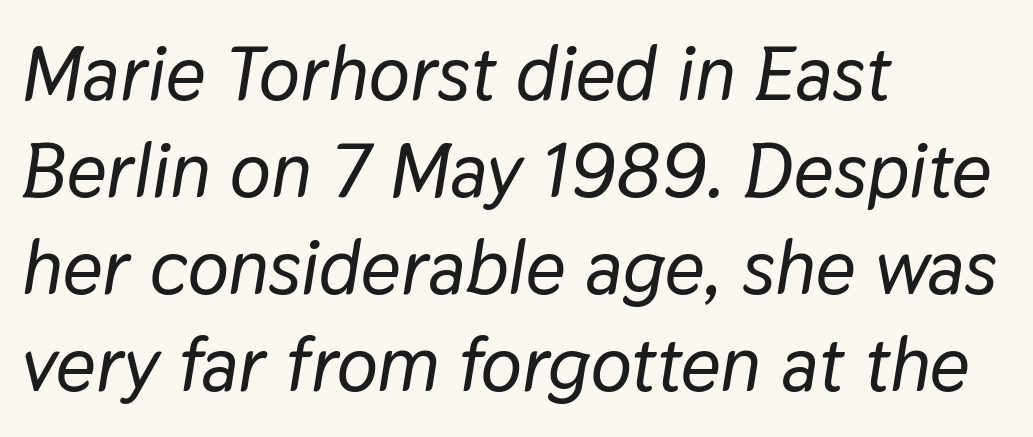
Honestly, there is no underline to notice here at all. Typeset ragged right — the left edge is the straight one. The glyphs look as if they've been sheared to an angle. Whoever set this chose a conventional vertical rhythm. Spacing verdict: proportional, widths tailored to each character.
